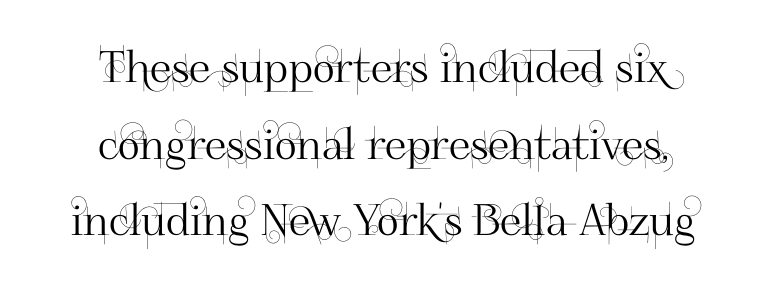
Q: Is the text italic (slanted)? A: No, it is upright.
Q: Is the typeface a serif or a sans-serif typeface? A: Sans-serif.
Q: Is the text underlined? A: No.
Q: How is the paragraph aligned? A: Centered.
Q: Is the spacing between letters normal or unusually wide? A: Normal.
Q: Width (condensed, normal, or wide)? A: Normal.
Q: Stroke contrast? A: High.
Q: x-height? A: Small.
Q: Monospaced? A: No.
